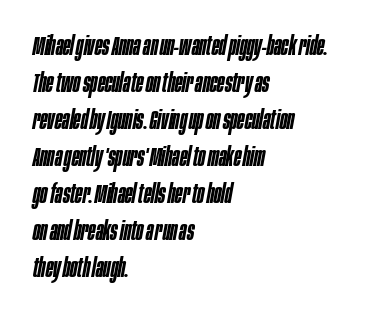
The paragraph shown leans on its left margin. Students, observe: this is what conventionally led text looks like. Each glyph is drawn with semibold strokes, heavier than normal yet not fully bold. Characters follow at the spacing the type designer built in.
